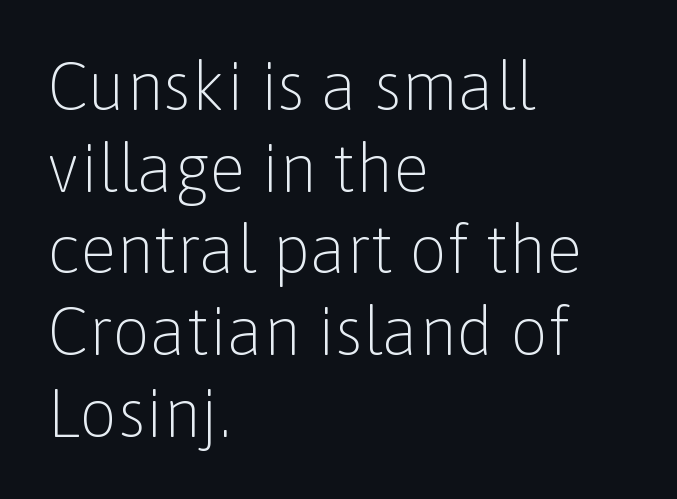
{"serif": "no", "italic": "no", "bold": "no", "weight": "light", "width": "normal", "stroke_contrast": "low", "x_height": "medium", "monospaced": "no", "underline": "no", "align": "left", "line_spacing_ratio": 1.22, "letter_spacing": "normal", "letter_spacing_em": 0.0, "glyph_px": 67}
